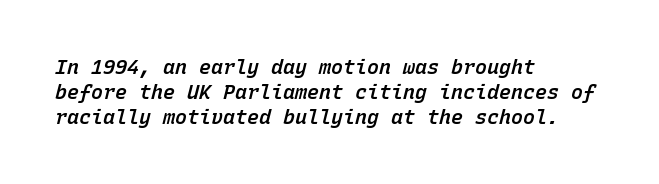
The image shows 20 px text type, italic (leaning right); set left-aligned, line spacing 1.24x, normal letter spacing, not underlined.
